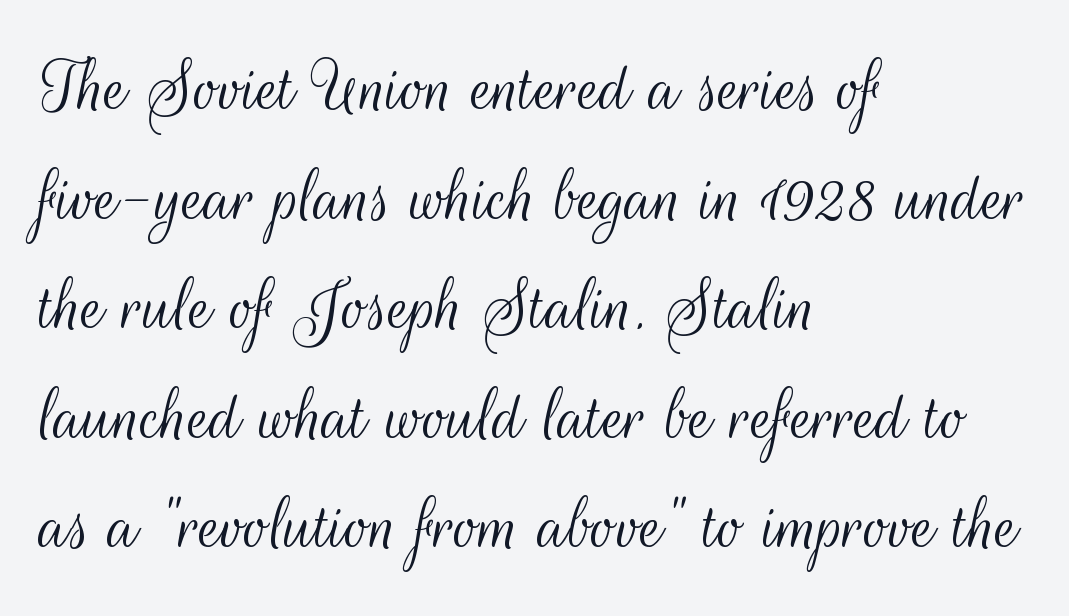
The image shows 80 px light, condensed sans-serif type; set left-aligned, normal line spacing (1.37x), normal letter spacing, not underlined; medium stroke contrast and a small x-height.
